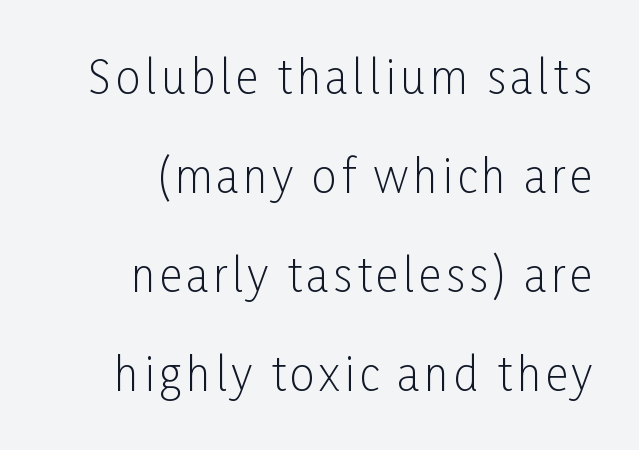
{"serif": "no", "italic": "no", "bold": "no", "weight": "light", "width": "condensed", "stroke_contrast": "low", "x_height": "medium", "monospaced": "no", "underline": "no", "align": "right", "line_spacing": "loose", "line_spacing_ratio": 2.25, "glyph_px": 44}
